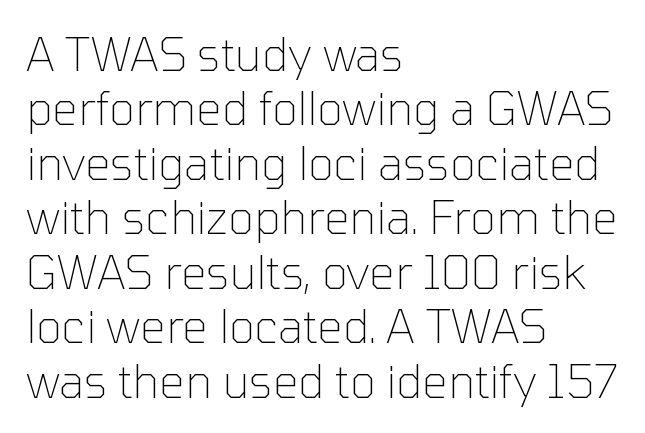
Default kerning and tracking; the words read as compact shapes. The zone under the glyphs is completely vacant. Character widths vary here, with narrow letters taking less room than wide ones. Are there feet on the stems? There aren't — it's a sans. Posture: straight, roman, zero tilt.
